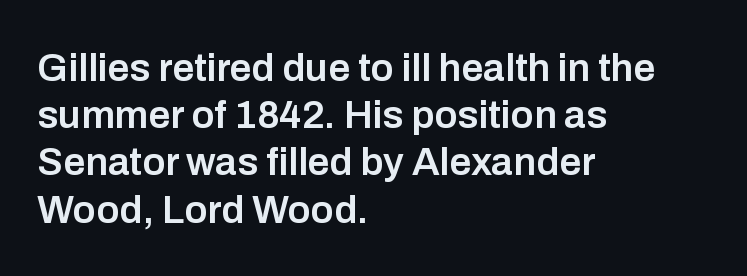
Q: Is the text bold? A: Semi-bold.
Q: Is the text italic (slanted)? A: No, it is upright.
Q: Is the typeface a serif or a sans-serif typeface? A: Sans-serif.
Q: Is the text underlined? A: No.
Q: How is the paragraph aligned? A: Left-aligned.
Q: Is the spacing between letters normal or unusually wide? A: Normal.
Q: Width (condensed, normal, or wide)? A: Normal.
Q: Stroke contrast? A: Low.
Q: x-height? A: Medium.
Q: Monospaced? A: No.
